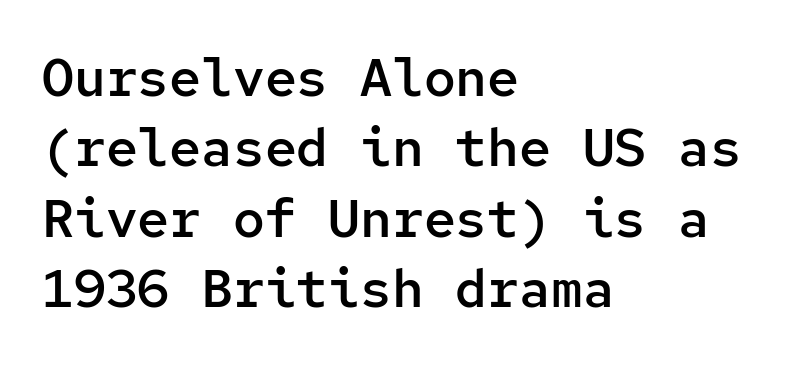
{"serif": "no", "italic": "no", "bold": "semi", "weight": "semibold", "width": "normal", "stroke_contrast": "low", "x_height": "medium", "monospaced": "yes", "underline": "no", "align": "left", "line_spacing": "normal", "line_spacing_ratio": 1.33, "letter_spacing": "normal", "letter_spacing_em": 0.0, "glyph_px": 53}
